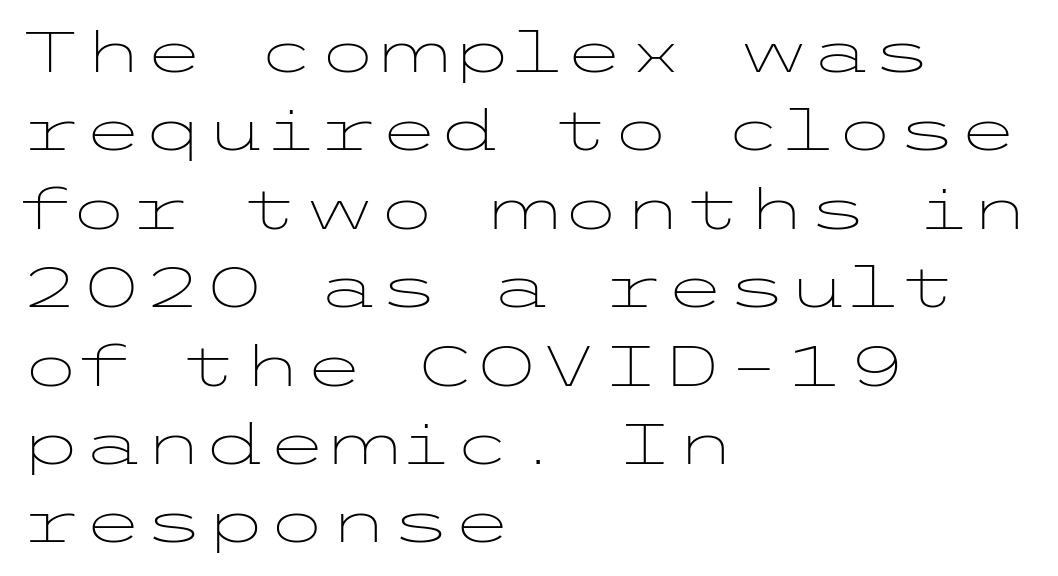
Short and long lines alike share a common starting point at left. The designer left line spacing at the default. The string is rendered with underlining switched off. There is no visible air inserted between adjacent glyphs. Stems and bowls with no extra thickness — not bold.
